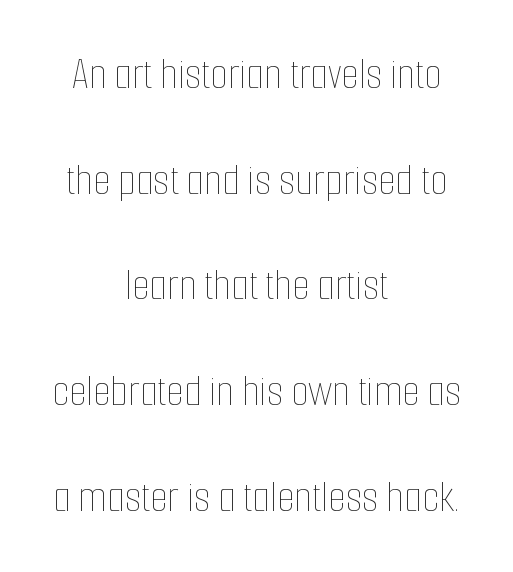
Q: Is the text bold? A: No.
Q: Is the text italic (slanted)? A: No, it is upright.
Q: Is the text underlined? A: No.
Q: How is the paragraph aligned? A: Centered.
Q: Is the spacing between letters normal or unusually wide? A: Normal.
Q: Is the spacing between lines tight, normal or loose? A: Loose.
Q: Width (condensed, normal, or wide)? A: Condensed.
Q: Stroke contrast? A: Low.
Q: x-height? A: Medium.
Q: Monospaced? A: No.
